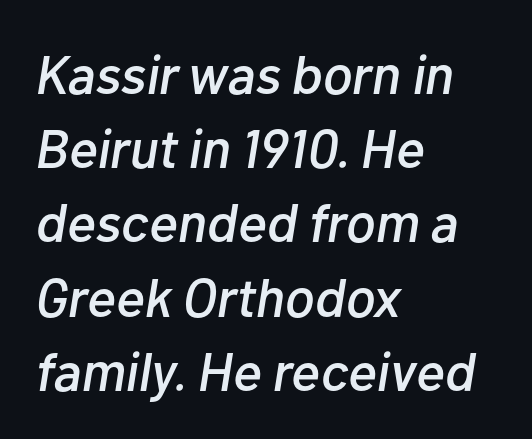
Leading: standard. Each letter keeps its own natural width here, so spacing adapts to shape. The paragraph has a hard left edge and a soft right edge. Every character sits at an angle, as italics do. Caption: standard tracking, unaltered.
